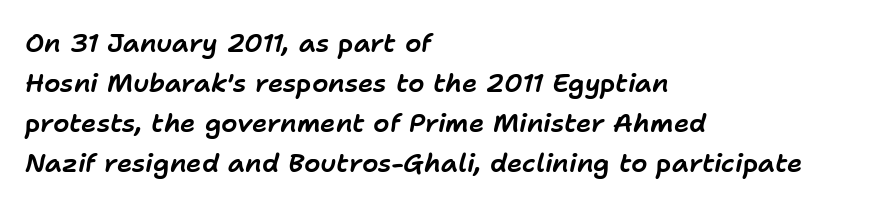
{"italic": "yes", "lean": "right", "slant_degrees": 11, "underline": "no", "align": "left", "line_spacing": "normal", "line_spacing_ratio": 1.54, "letter_spacing": "normal", "letter_spacing_em": 0.0, "glyph_px": 26}
